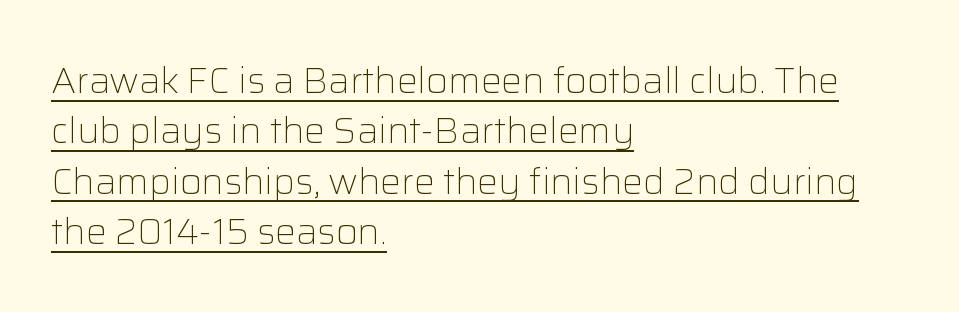
{"serif": "no", "italic": "no", "bold": "no", "weight": "light", "width": "normal", "stroke_contrast": "low", "x_height": "medium", "monospaced": "no", "underline": "yes", "align": "left", "line_spacing": "normal", "line_spacing_ratio": 1.36, "letter_spacing": "normal", "letter_spacing_em": 0.0, "glyph_px": 37}
